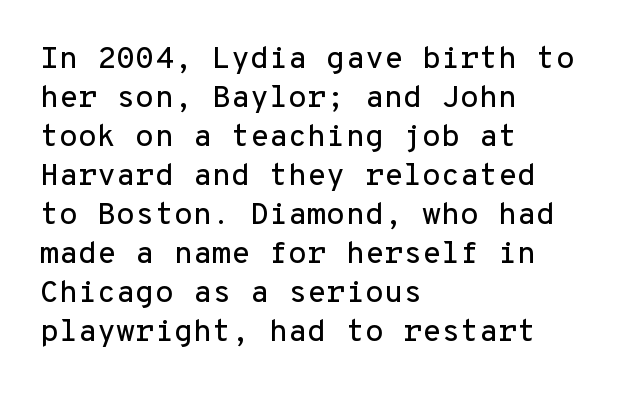
Tracking here is standard; glyphs follow each other at the usual distance. Clear beneath every line of the passage. The letters stand upright; this is a roman face. What's the leading like? Ordinary, nothing unusual. Is the block centered? No — it sits flush against the left margin. The face used here is monospaced, like something from a code editor.
